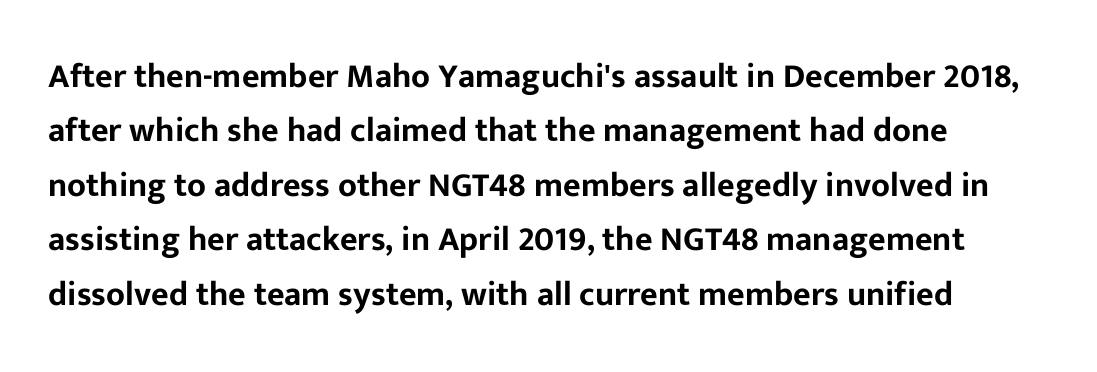
The image shows 34 px sans-serif type, upright; set left-aligned, normal line spacing (1.6x), normal letter spacing, not underlined; low stroke contrast and a medium x-height.
